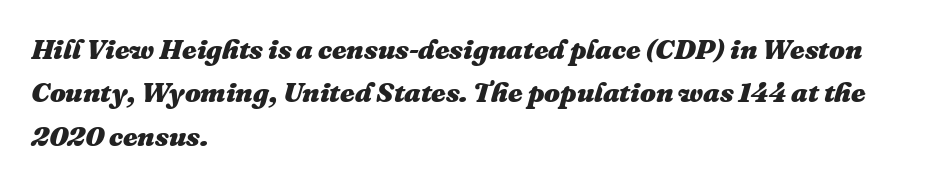
Q: Is the text bold? A: Yes.
Q: Is the text italic (slanted)? A: Yes, it leans right by about 16 degrees.
Q: Is the text underlined? A: No.
Q: How is the paragraph aligned? A: Left-aligned.
Q: Is the spacing between letters normal or unusually wide? A: Normal.
Q: Is the spacing between lines tight, normal or loose? A: Normal.
Q: Width (condensed, normal, or wide)? A: Normal.
Q: Stroke contrast? A: Medium.
Q: x-height? A: Medium.
Q: Monospaced? A: No.
